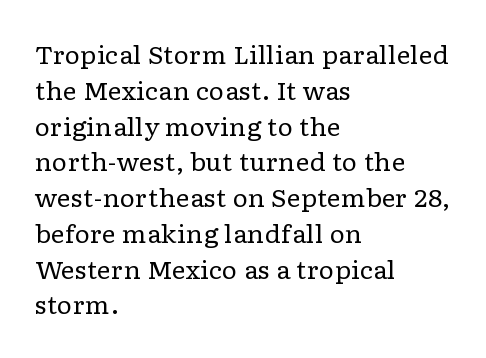
The image shows 24 px text type, upright; set left-aligned, normal line spacing (1.49x), normal letter spacing, not underlined.
